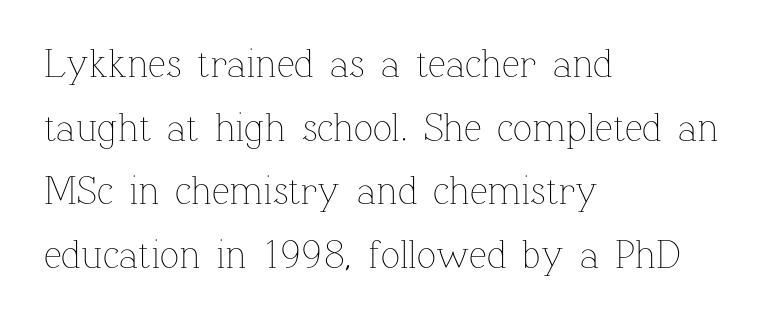
The image shows 40 px thin type, upright; set left-aligned, normal line spacing (1.59x), normal letter spacing, not underlined; low stroke contrast and a medium x-height.
